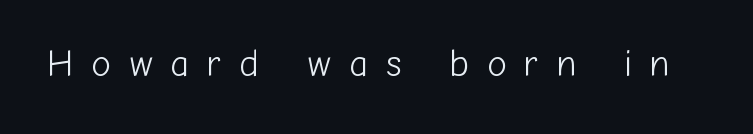
Posture: straight, roman, zero tilt. Descenders are the only things crossing below the line. Short note: letters widely spaced. A typesetter would call this proportional, since set widths differ per character. The characters are drawn with everyday or finer stroke widths. A sans-serif font was chosen for this passage.
